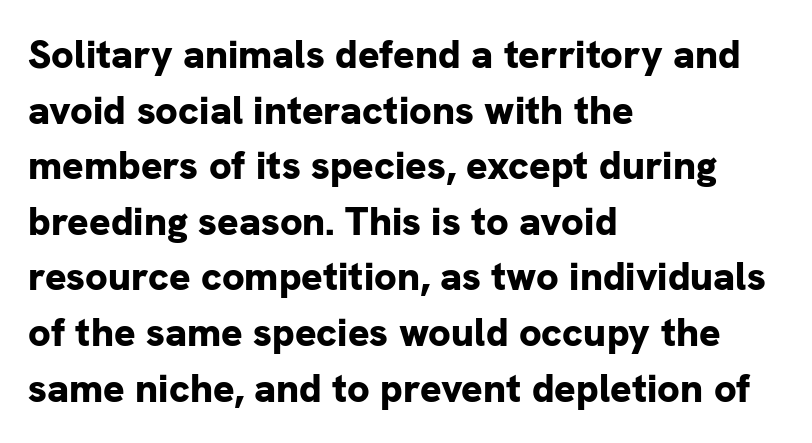
The image shows 40 px bold sans-serif type, upright; set left-aligned, normal line spacing (1.39x), normal letter spacing, not underlined; low stroke contrast and a medium x-height.
